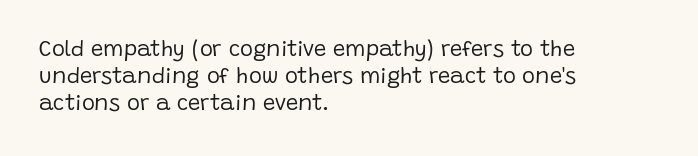
{"italic": "no", "bold": "no", "underline": "no", "align": "left", "line_spacing_ratio": 1.23, "letter_spacing": "normal", "letter_spacing_em": 0.0, "glyph_px": 22}
